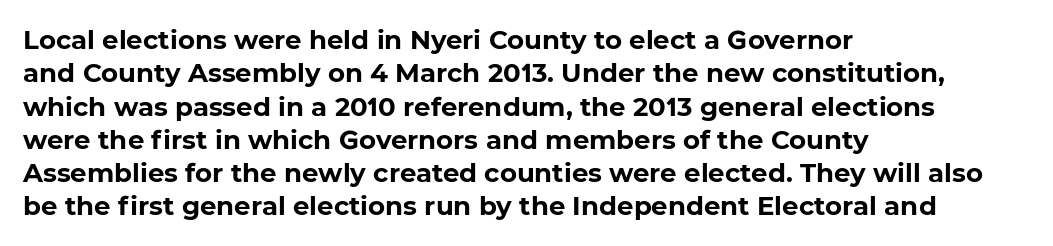
Q: Is the text bold? A: Yes.
Q: Is the text underlined? A: No.
Q: How is the paragraph aligned? A: Left-aligned.
Q: Is the spacing between letters normal or unusually wide? A: Normal.
Q: Is the spacing between lines tight, normal or loose? A: Normal.
